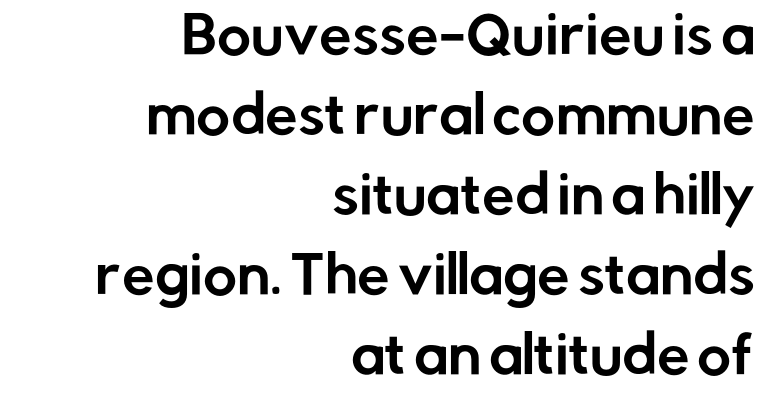
You could not count columns in this text — the font is proportionally spaced. This rendering leaves character spacing at its baseline value. The lines in this sample share a right terminus and differ only in where they begin. When letters stand straight like this, we call the style roman or upright.
